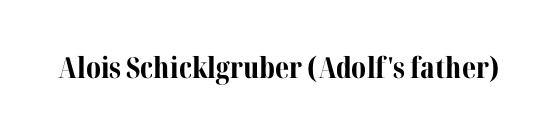
Tracking here is standard; glyphs follow each other at the usual distance. This sample has the flowing, uneven cadence of proportional lettering. Letters rest on an invisible, unmarked baseline. Characters remain perfectly vertical along every line. Serifs: yes, visible at the terminals of the letterforms.
